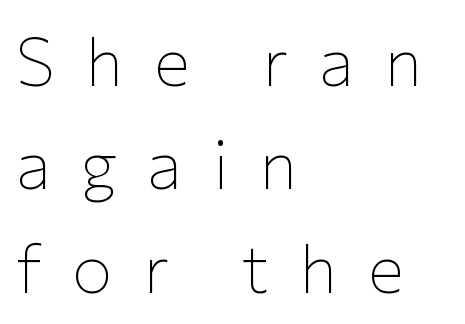
The image shows 68 px thin sans-serif type, upright; set left-aligned, normal line spacing (1.52x), unusually wide letter spacing (+0.44 em), not underlined; low stroke contrast and a medium x-height.
